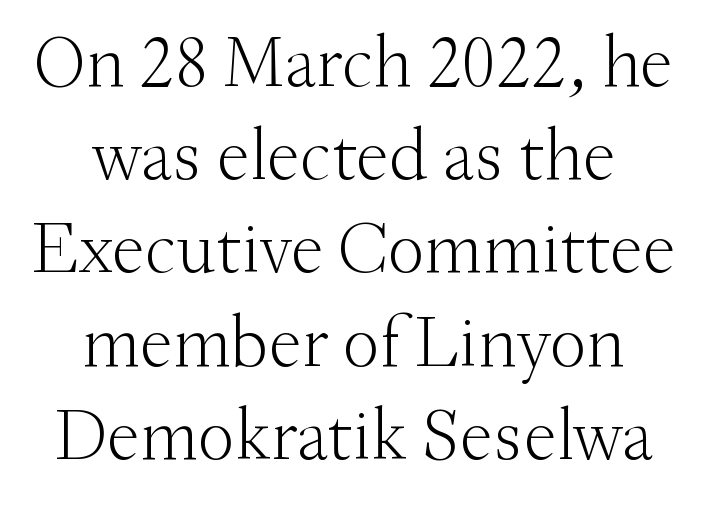
{"serif": "yes", "italic": "no", "bold": "no", "weight": "light", "width": "normal", "stroke_contrast": "medium", "x_height": "small", "monospaced": "no", "underline": "no", "align": "center", "line_spacing": "normal", "line_spacing_ratio": 1.26, "letter_spacing": "normal", "letter_spacing_em": 0.0, "glyph_px": 74}
